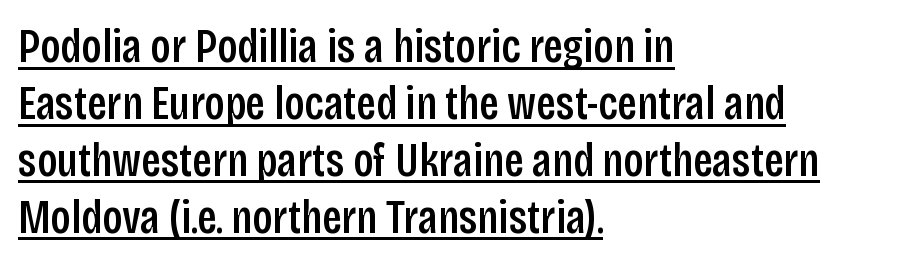
{"serif": "no", "italic": "no", "width": "condensed", "stroke_contrast": "low", "x_height": "large", "monospaced": "no", "underline": "yes", "align": "left", "line_spacing_ratio": 1.21, "letter_spacing": "normal", "letter_spacing_em": 0.0, "glyph_px": 47}
